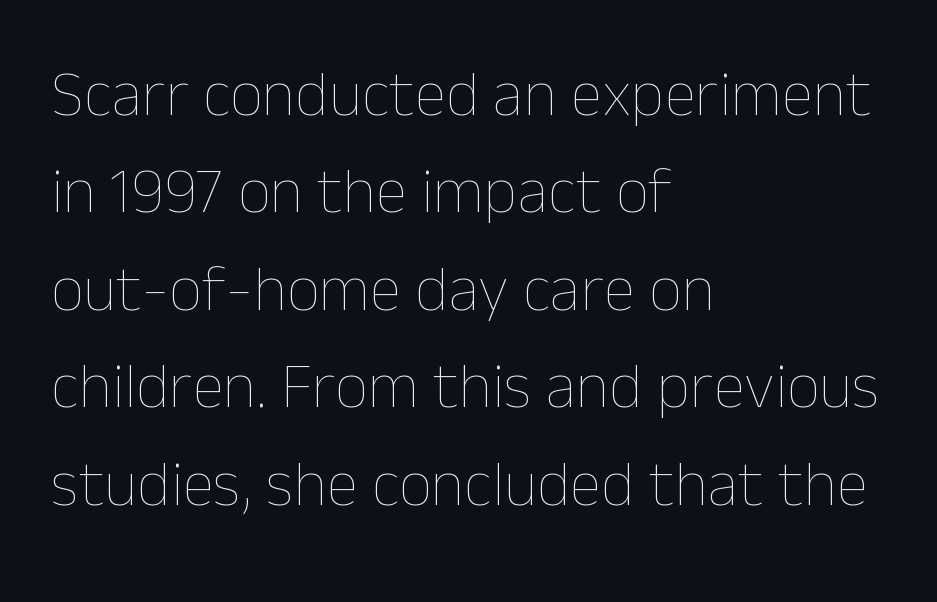
{"italic": "no", "bold": "no", "weight": "thin", "width": "normal", "stroke_contrast": "low", "x_height": "medium", "monospaced": "no", "underline": "no", "align": "left", "line_spacing": "normal", "line_spacing_ratio": 1.5, "letter_spacing": "normal", "letter_spacing_em": 0.0, "glyph_px": 65}
